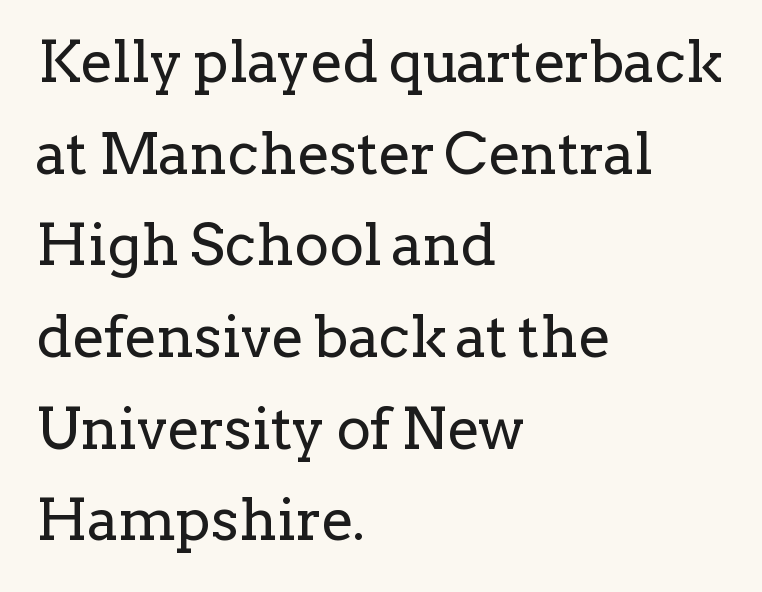
The image shows 58 px regular-weight serif type, upright; set left-aligned, normal line spacing (1.58x), normal letter spacing, not underlined; low stroke contrast and a medium x-height.
